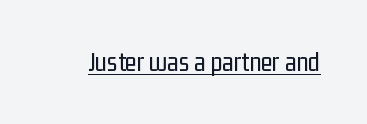
The image shows 27 px text type, upright; set normal letter spacing, underlined.
